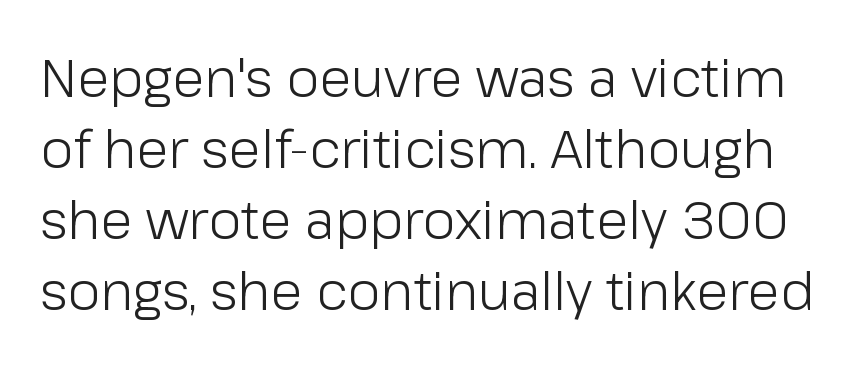
{"serif": "no", "italic": "no", "bold": "no", "weight": "light", "width": "normal", "stroke_contrast": "low", "x_height": "medium", "monospaced": "no", "underline": "no", "line_spacing": "normal", "line_spacing_ratio": 1.34, "letter_spacing": "normal", "letter_spacing_em": 0.0, "glyph_px": 53}
